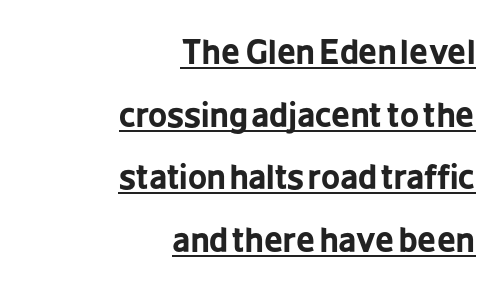
The image shows 33 px bold, condensed sans-serif type, upright; set right-aligned, loose line spacing (1.9x), normal letter spacing, underlined; low stroke contrast and a medium x-height.
